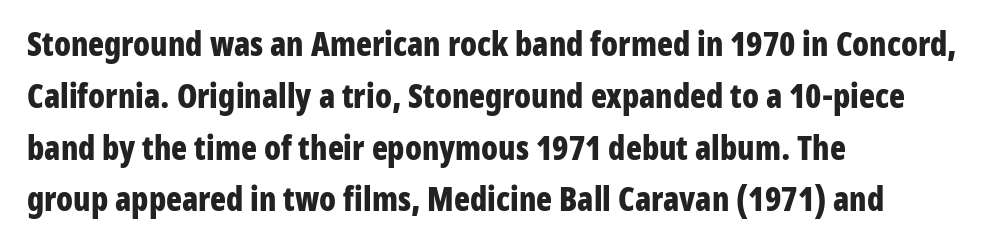
Q: Is the text bold? A: Yes.
Q: Is the text italic (slanted)? A: No, it is upright.
Q: Is the typeface a serif or a sans-serif typeface? A: Sans-serif.
Q: Is the text underlined? A: No.
Q: How is the paragraph aligned? A: Left-aligned.
Q: Is the spacing between letters normal or unusually wide? A: Normal.
Q: Is the spacing between lines tight, normal or loose? A: Normal.
Q: Width (condensed, normal, or wide)? A: Condensed.
Q: Stroke contrast? A: Low.
Q: x-height? A: Medium.
Q: Monospaced? A: No.
